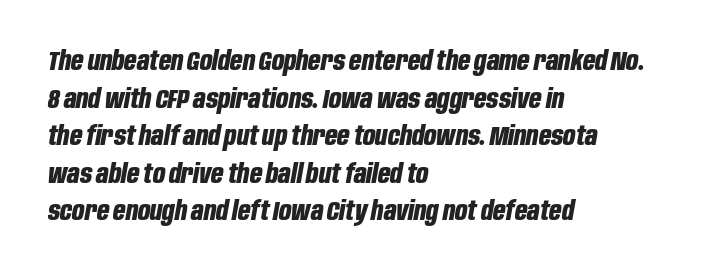
The image shows 27 px bold type, italic (leaning right); set left-aligned, normal line spacing (1.39x), normal letter spacing, not underlined.
